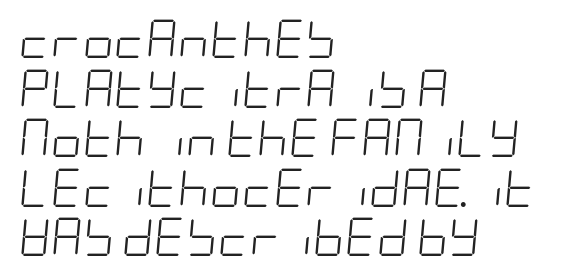
The specimen reads as italic at a glance. This sample keeps an unexceptional amount of space between lines. The font sits on the lighter half of the weight spectrum, regular included. The passage shown is not underscored anywhere.
